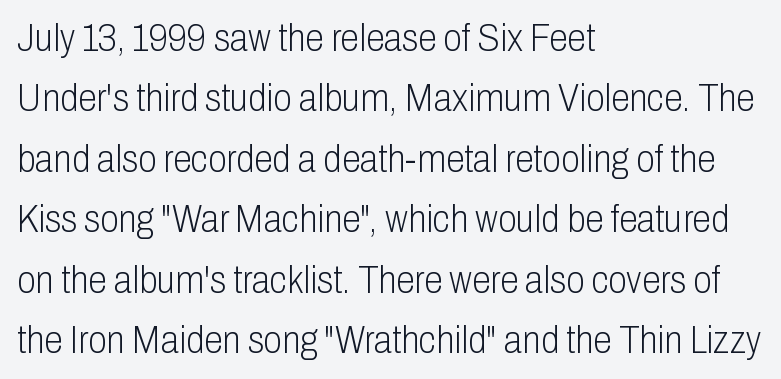
Regular leading. Looks like regular typesetting: each glyph gets only the width it needs. The axis of the letterforms is exactly vertical. Words float on clear page, feet unadorned. Unbolded letterforms with no extra heft. In terms of letterspacing, this is plain default setting.
